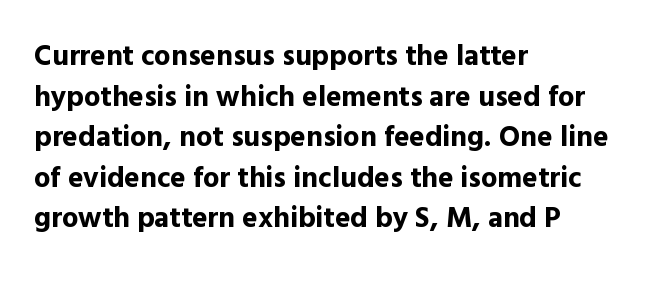
If you drew a line through each stem, it would be perfectly vertical. The font family rendered here belongs to the sans-serif group. Proportional: the letters do not fall into vertical columns. Plenty of ink on the page — the face is bold.
